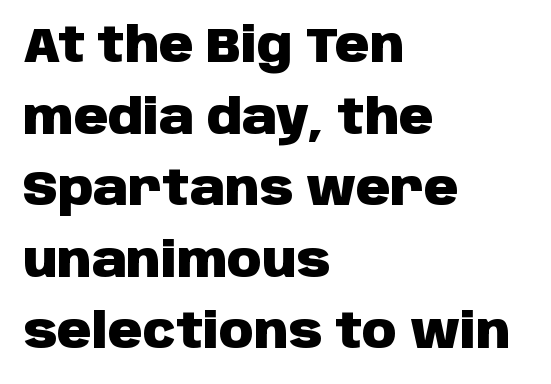
The image shows 48 px heavy sans-serif type, upright; set left-aligned, normal line spacing (1.49x), normal letter spacing, not underlined; low stroke contrast and a large x-height.
